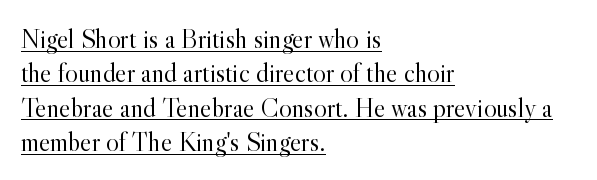
The image shows 27 px text type, upright; set left-aligned, normal line spacing (1.27x), normal letter spacing, underlined.
